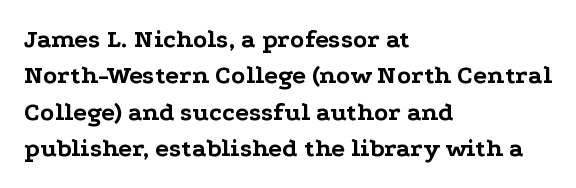
The image shows 26 px bold type, upright; set left-aligned, normal line spacing (1.4x), normal letter spacing, not underlined.
